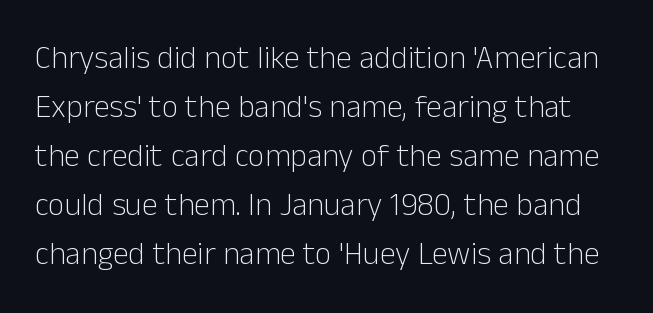
The image shows 32 px light sans-serif type, upright; set normal line spacing (1.53x), normal letter spacing, not underlined; low stroke contrast and a medium x-height.
